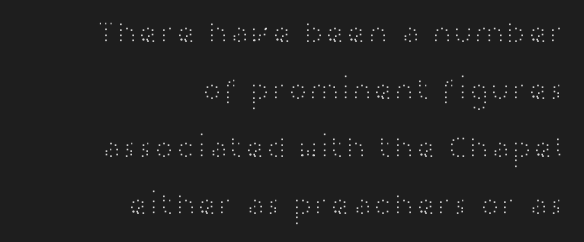
Tracking here is standard; glyphs follow each other at the usual distance. Observe the absence of serifs on each vertical stroke in this sample. The baseline area is clear. Alignment: flush right.
